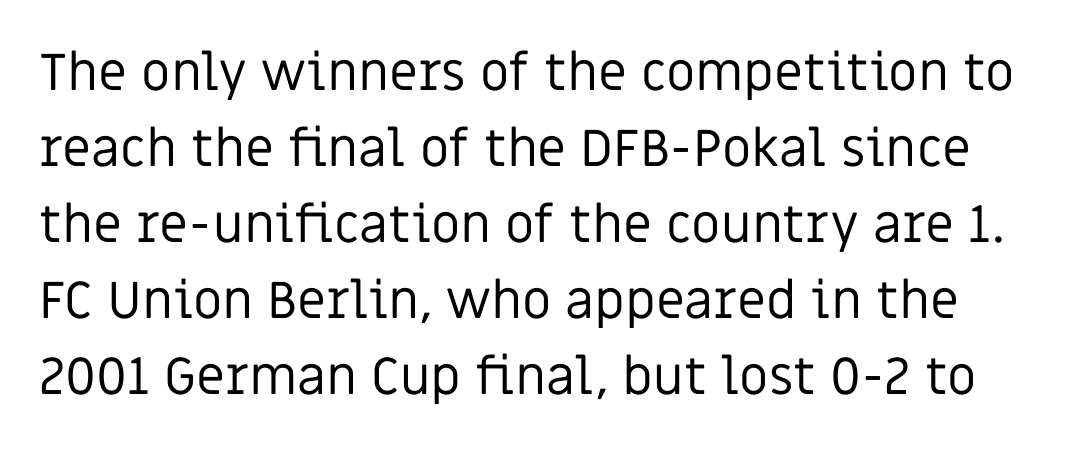
Each stroke keeps to a modest, everyday thickness or less. If you drew a line through each stem, it would be perfectly vertical. The rendering uses a moderate line-height, typical for paragraphs. Is the letter spacing exaggerated? No — it looks like the ordinary default. Spacing verdict: proportional, widths tailored to each character.
